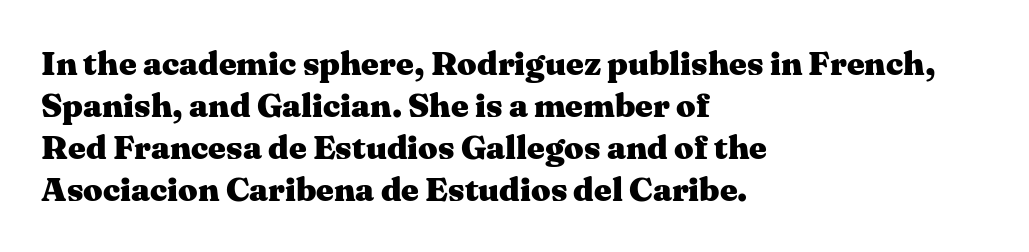
{"serif": "yes", "italic": "no", "bold": "yes", "weight": "heavy", "width": "wide", "stroke_contrast": "medium", "x_height": "medium", "monospaced": "no", "underline": "no", "align": "left", "line_spacing_ratio": 1.24, "letter_spacing": "normal", "letter_spacing_em": 0.0, "glyph_px": 34}
